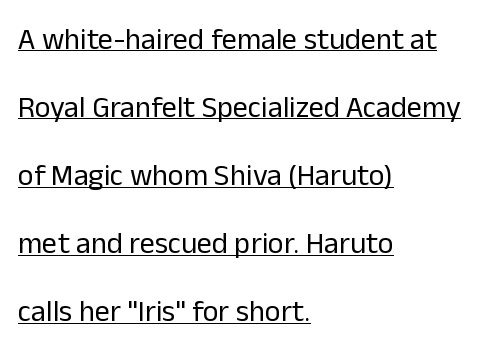
Q: Is the text bold? A: No.
Q: Is the text italic (slanted)? A: No, it is upright.
Q: Is the typeface a serif or a sans-serif typeface? A: Sans-serif.
Q: Is the text underlined? A: Yes.
Q: How is the paragraph aligned? A: Left-aligned.
Q: Is the spacing between letters normal or unusually wide? A: Normal.
Q: Is the spacing between lines tight, normal or loose? A: Loose.
Q: Width (condensed, normal, or wide)? A: Normal.
Q: Stroke contrast? A: Low.
Q: x-height? A: Medium.
Q: Monospaced? A: No.
